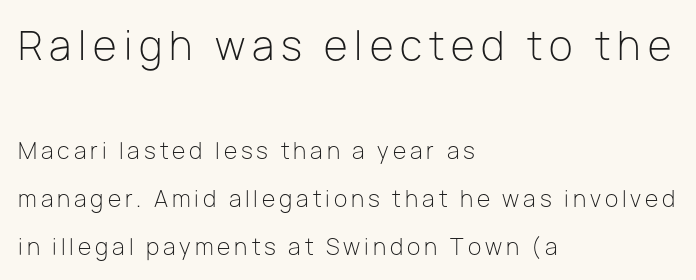
Q: Is the text bold? A: No.
Q: Is the text italic (slanted)? A: No, it is upright.
Q: Is the typeface a serif or a sans-serif typeface? A: Sans-serif.
Q: Is the text underlined? A: No.
Q: How is the paragraph aligned? A: Left-aligned.
Q: Is the spacing between lines tight, normal or loose? A: Loose.
Q: Which block of text is set in a larger size, the first (top) or the second (bottom)? A: The first (top) one.
Q: Width (condensed, normal, or wide)? A: Normal.
Q: Stroke contrast? A: Low.
Q: x-height? A: Medium.
Q: Monospaced? A: No.
